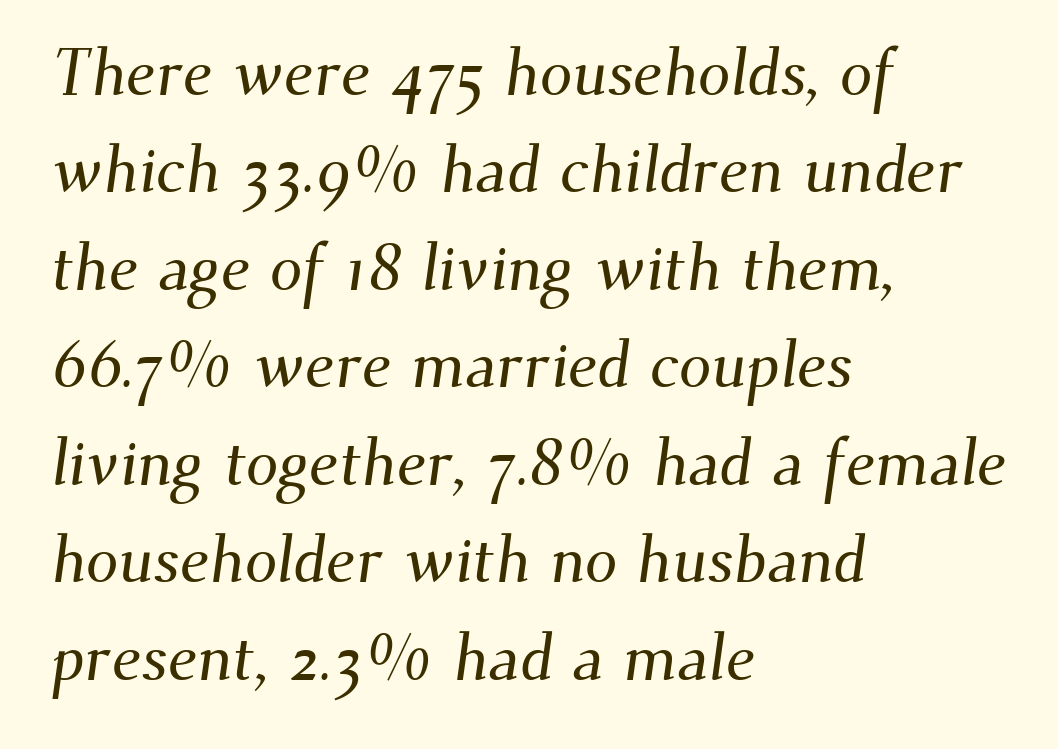
The image shows 65 px serif type; set left-aligned, normal line spacing (1.5x), normal letter spacing, not underlined; medium stroke contrast and a small x-height.
